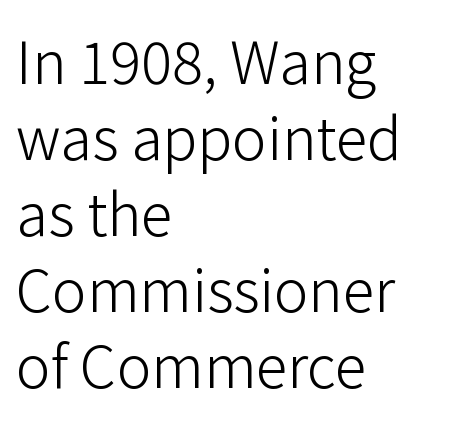
These lines are rendered in a variable-pitch font. The tracking reads as untouched default to a designer's eye. The gap between lines stays unmarked. Check where the strokes stop: nothing finishes them off — pure sans. Interline gaps are of average width in this sample.
